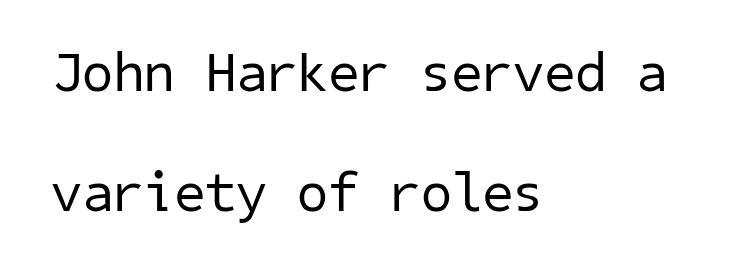
Q: Is the text bold? A: No.
Q: Is the typeface a serif or a sans-serif typeface? A: Sans-serif.
Q: Is the text underlined? A: No.
Q: How is the paragraph aligned? A: Left-aligned.
Q: Is the spacing between letters normal or unusually wide? A: Normal.
Q: Is the spacing between lines tight, normal or loose? A: Loose.
Q: Width (condensed, normal, or wide)? A: Normal.
Q: Stroke contrast? A: Low.
Q: x-height? A: Medium.
